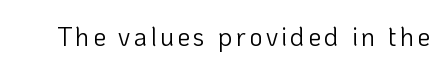
{"italic": "no", "bold": "no", "underline": "no", "glyph_px": 26}
